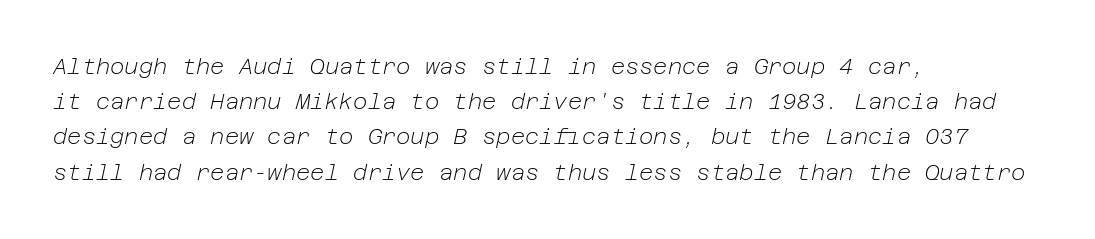
{"italic": "yes", "lean": "right", "slant_degrees": 12, "bold": "no", "underline": "no", "align": "left", "line_spacing": "normal", "line_spacing_ratio": 1.6, "letter_spacing": "normal", "letter_spacing_em": 0.0, "glyph_px": 22}
